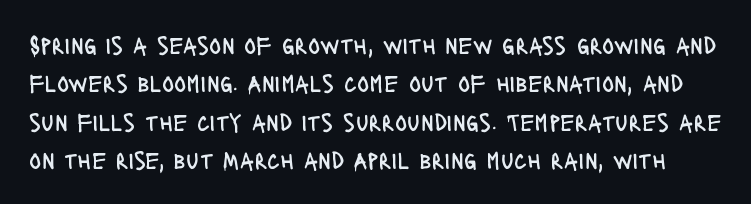
Q: Is the text bold? A: No.
Q: Is the text italic (slanted)? A: No, it is upright.
Q: Is the text underlined? A: No.
Q: Is the spacing between letters normal or unusually wide? A: Normal.
Q: Is the spacing between lines tight, normal or loose? A: Normal.
